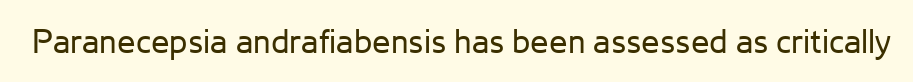
What stands out about the letter spacing? Nothing — it is the standard amount. Quick note: not italic, upright. Just letters on the line, the space beneath them empty. This is not heavy type; no bold has been used. Grotesque or geometric, the face here clearly has no serifs.
